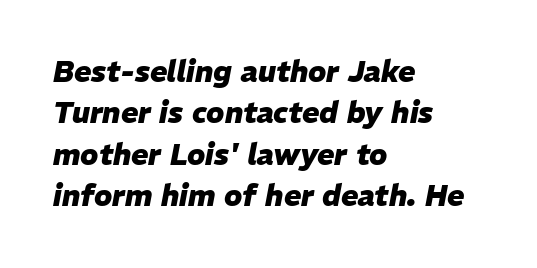
Heft: maximum for text — a bold. The designer left line spacing at the default. Glyph-to-glyph distance matches everyday printed text. The letters advance in unequal steps, a hallmark of proportional type.
